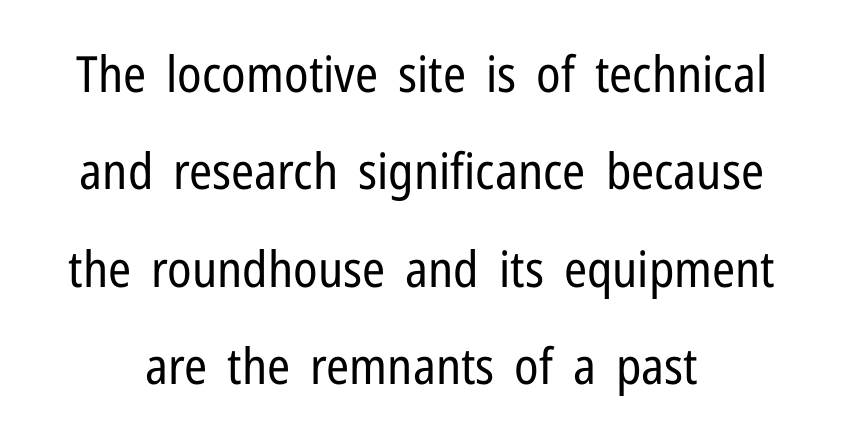
Q: Is the text bold? A: No.
Q: Is the text italic (slanted)? A: No, it is upright.
Q: Is the typeface a serif or a sans-serif typeface? A: Sans-serif.
Q: Is the text underlined? A: No.
Q: How is the paragraph aligned? A: Centered.
Q: Is the spacing between letters normal or unusually wide? A: Normal.
Q: Is the spacing between lines tight, normal or loose? A: Loose.
Q: Width (condensed, normal, or wide)? A: Condensed.
Q: Stroke contrast? A: Low.
Q: x-height? A: Medium.
Q: Monospaced? A: No.
